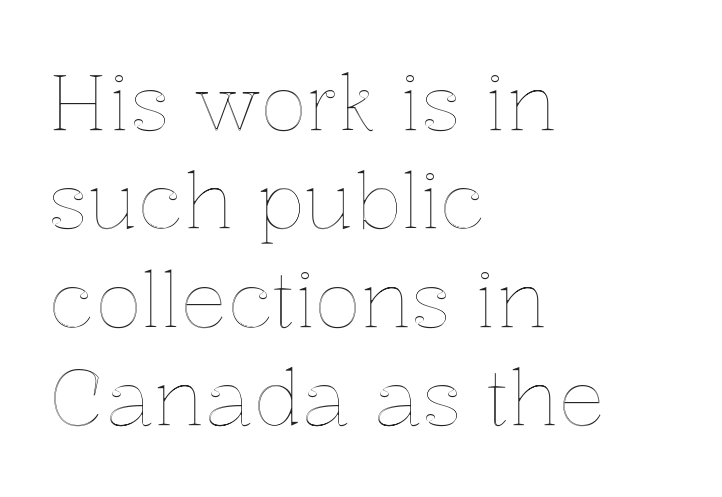
Q: Is the text italic (slanted)? A: No, it is upright.
Q: Is the text underlined? A: No.
Q: How is the paragraph aligned? A: Left-aligned.
Q: Is the spacing between letters normal or unusually wide? A: Normal.
Q: Is the spacing between lines tight, normal or loose? A: Normal.
Q: Width (condensed, normal, or wide)? A: Normal.
Q: x-height? A: Medium.
Q: Monospaced? A: No.
